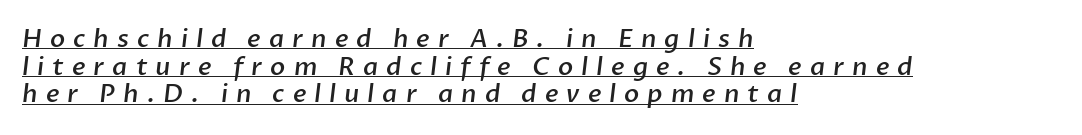
Q: Is the text bold? A: Semi-bold.
Q: Is the text underlined? A: Yes.
Q: How is the paragraph aligned? A: Left-aligned.
Q: Is the spacing between letters normal or unusually wide? A: Unusually wide.
Q: Is the spacing between lines tight, normal or loose? A: Tight.
